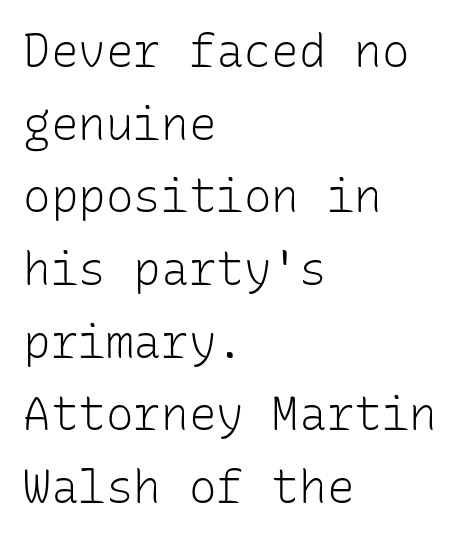
The image shows 46 px light sans-serif type, upright, monospaced; set left-aligned, normal line spacing (1.58x), normal letter spacing, not underlined; low stroke contrast and a medium x-height.
